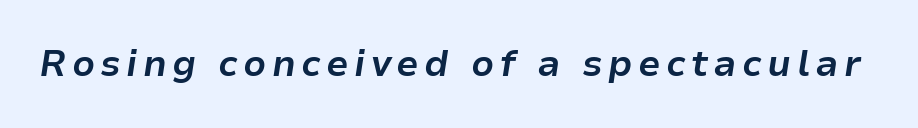
{"italic": "yes", "lean": "right", "slant_degrees": 9, "bold": "yes", "weight": "bold", "width": "normal", "stroke_contrast": "low", "x_height": "medium", "monospaced": "no", "underline": "no", "glyph_px": 36}
